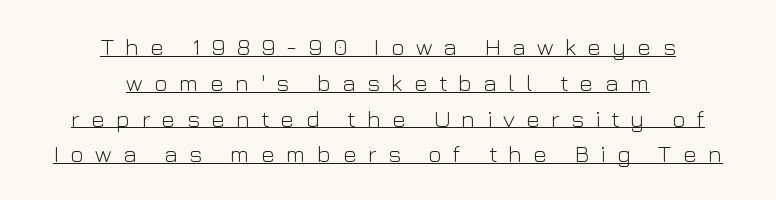
{"italic": "no", "bold": "no", "underline": "yes", "align": "center", "line_spacing": "normal", "line_spacing_ratio": 1.49, "letter_spacing": "wide", "letter_spacing_em": 0.46, "glyph_px": 24}
